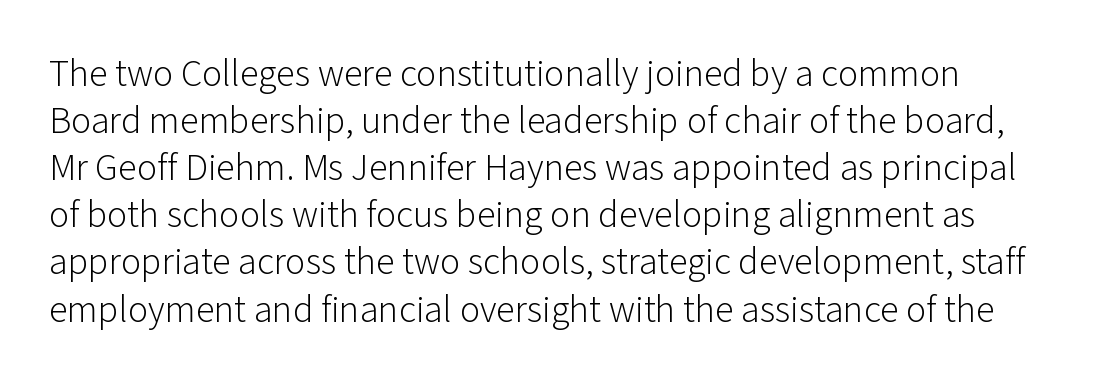
Look at the bottom of the vertical strokes: they stop flat, with no serifs. Characters follow at the spacing the type designer built in. Clear beneath every line of the passage. You can tell it's not italic because the verticals are truly vertical. Is the type heavy? It reads as light-to-regular instead. A typesetter would call this proportional, since set widths differ per character.
